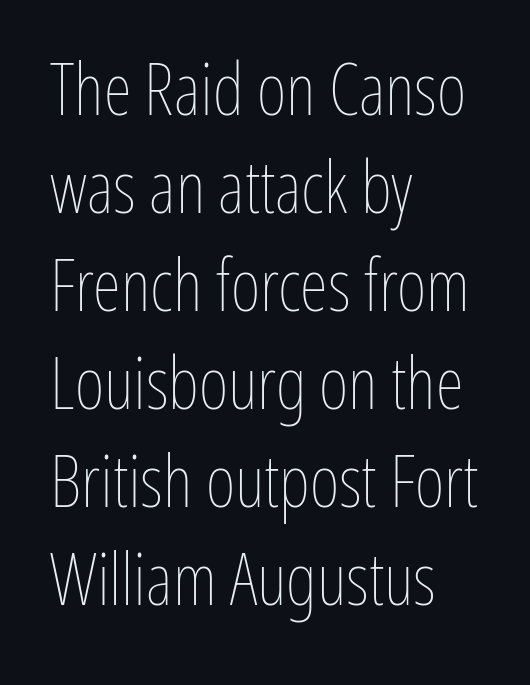
The image shows 72 px thin, condensed type, upright; set left-aligned, normal line spacing (1.36x), normal letter spacing, not underlined; low stroke contrast and a medium x-height.
